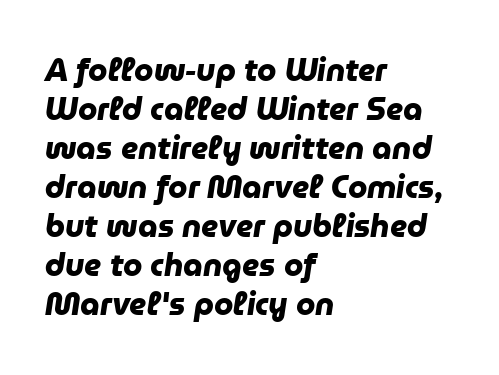
{"serif": "no", "bold": "yes", "weight": "heavy", "width": "normal", "stroke_contrast": "low", "x_height": "medium", "monospaced": "no", "underline": "no", "align": "left", "line_spacing": "normal", "line_spacing_ratio": 1.26, "letter_spacing": "normal", "letter_spacing_em": 0.0, "glyph_px": 31}
